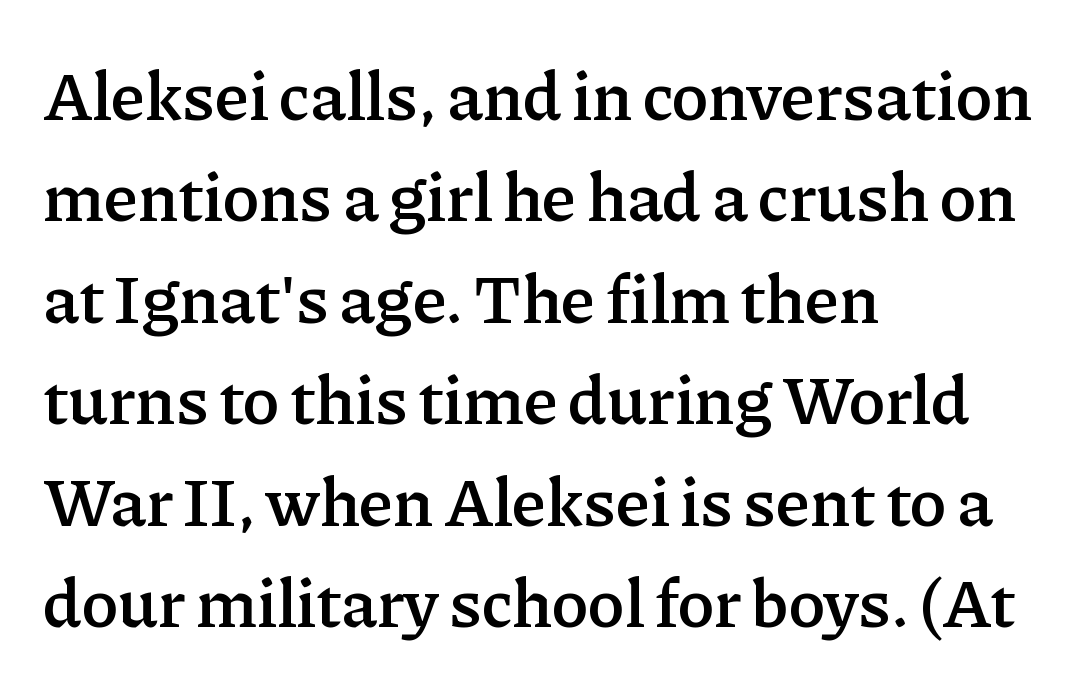
{"serif": "yes", "italic": "no", "bold": "semi", "weight": "semibold", "width": "normal", "stroke_contrast": "low", "x_height": "medium", "monospaced": "no", "underline": "no", "align": "left", "line_spacing": "normal", "line_spacing_ratio": 1.47, "letter_spacing": "normal", "letter_spacing_em": 0.0, "glyph_px": 69}
